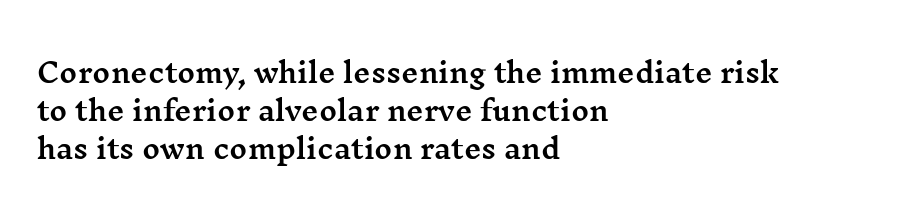
The image shows 27 px text type, upright; set left-aligned, normal line spacing (1.4x), normal letter spacing, not underlined.
